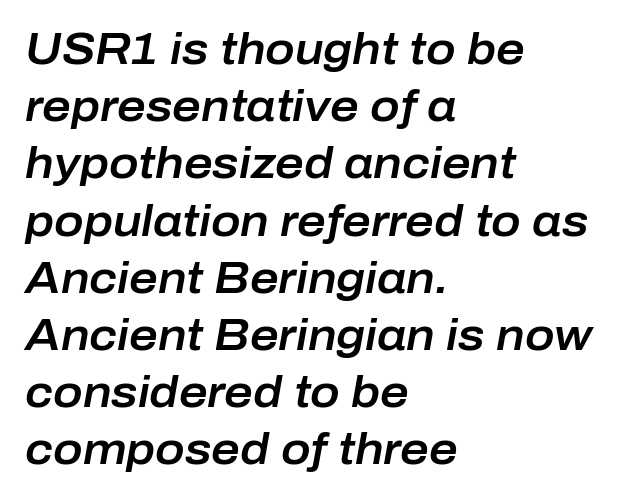
Only glyphs here, with clear space below each row. The face used here is proportionally spaced, like ordinary book or web type. The vertical gap from one line to the next is medium. The face used here is rendered with its standard letterfit. An italicized treatment has been applied to the whole sample. If you drew a ruler down the left edge, every line would touch it.
